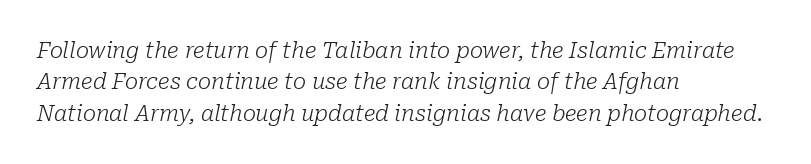
The image shows 22 px text type, italic (leaning right); set left-aligned, normal line spacing (1.43x), normal letter spacing, not underlined.
